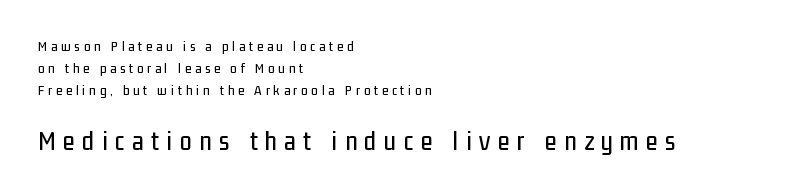
The image shows 27 px text type, upright; set left-aligned, normal line spacing (1.58x), unusually wide letter spacing (+0.28 em), not underlined; the second (bottom) block is 1.93x larger.
